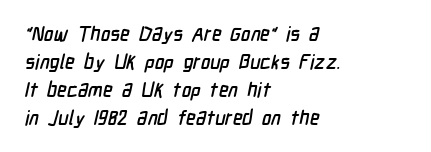
Bare-footed words on every line. Evenly set lines give the paragraph a standard silhouette. Glyph-to-glyph distance matches everyday printed text. Teacher's note: observe the even left margin — that is flush-left alignment.
